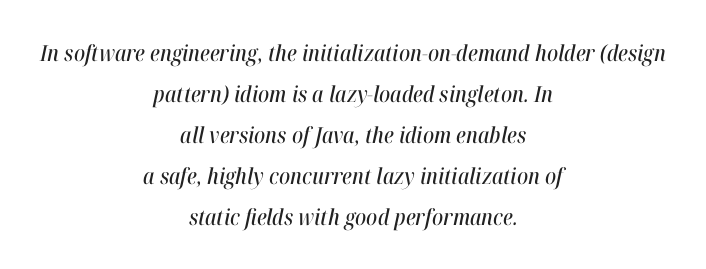
The image shows 22 px text type, italic (leaning right); set centered, line spacing 1.86x, normal letter spacing, not underlined.
